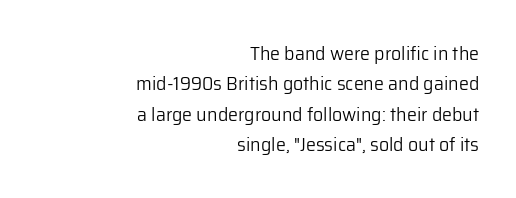
{"italic": "no", "bold": "no", "underline": "no", "align": "right", "line_spacing": "normal", "line_spacing_ratio": 1.52, "letter_spacing": "normal", "letter_spacing_em": 0.0, "glyph_px": 20}
